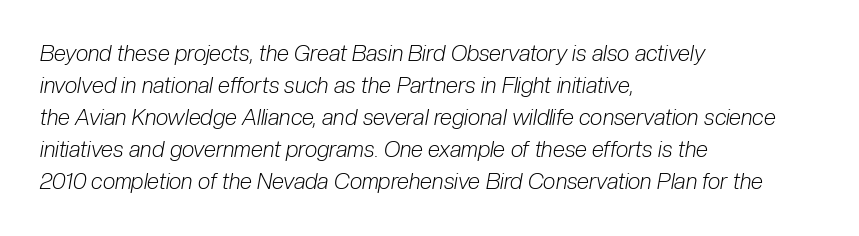
{"italic": "yes", "lean": "right", "slant_degrees": 10, "bold": "no", "underline": "no", "align": "left", "line_spacing": "normal", "line_spacing_ratio": 1.46, "letter_spacing": "normal", "letter_spacing_em": 0.0, "glyph_px": 22}
